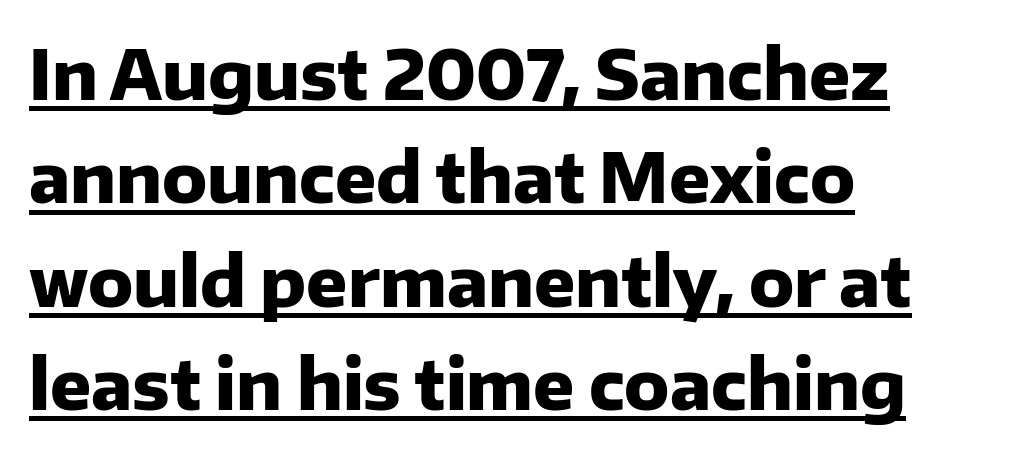
The face used here is a sans, in the tradition of grotesques and geometrics. Do the characters align in a grid? No, the font is proportional. Honestly, the underline is the first thing you notice here. One-word summary of the alignment: left. The letters stand upright; this is a roman face. Compared with typical paragraphs, the rows here are spaced about the same.
